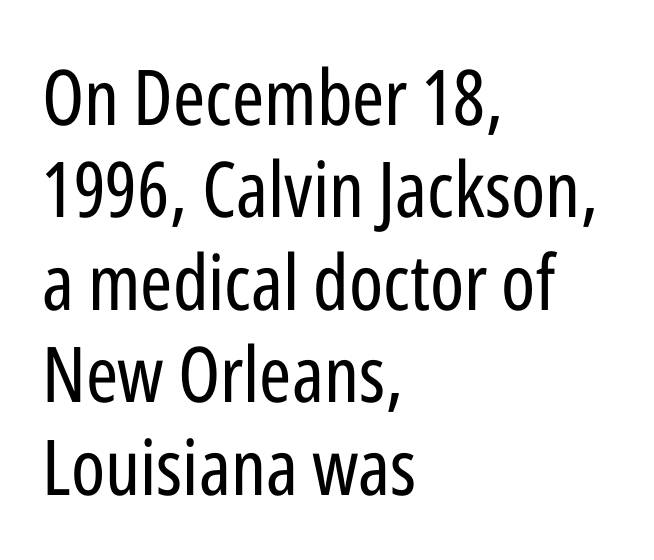
Q: Is the text bold? A: No.
Q: Is the text italic (slanted)? A: No, it is upright.
Q: Is the typeface a serif or a sans-serif typeface? A: Sans-serif.
Q: Is the text underlined? A: No.
Q: How is the paragraph aligned? A: Left-aligned.
Q: Is the spacing between letters normal or unusually wide? A: Normal.
Q: Width (condensed, normal, or wide)? A: Condensed.
Q: Stroke contrast? A: Low.
Q: x-height? A: Medium.
Q: Monospaced? A: No.
